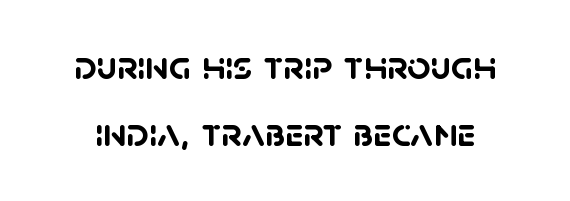
Q: Is the text bold? A: Yes.
Q: Is the typeface a serif or a sans-serif typeface? A: Sans-serif.
Q: Is the text underlined? A: No.
Q: Is the spacing between letters normal or unusually wide? A: Normal.
Q: Is the spacing between lines tight, normal or loose? A: Normal.
Q: Width (condensed, normal, or wide)? A: Normal.
Q: Stroke contrast? A: Low.
Q: x-height? A: Large.
Q: Monospaced? A: No.
